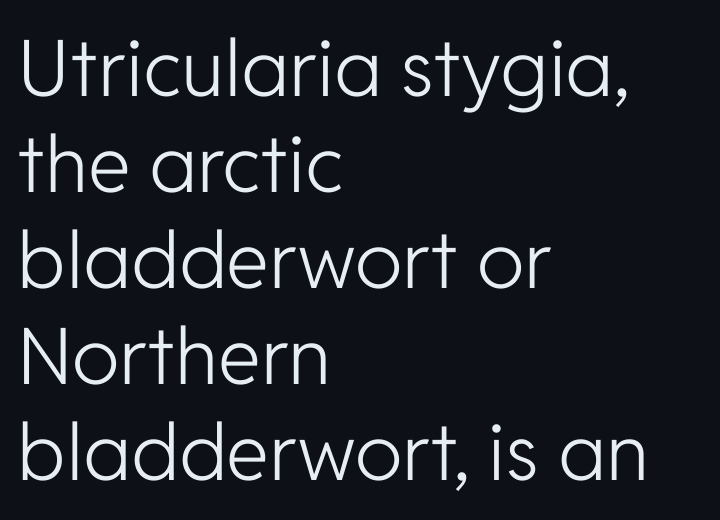
No chunkiness to these letters — they're not bold. Notice how the passage keeps a crisp vertical edge on the left only. This is roman type, the default non-slanted kind. Each row of text sits above clean, open space. The letters carry no serifs — their stems end cleanly without finishing strokes. The gaps between neighbouring characters are ordinary and unremarkable.
